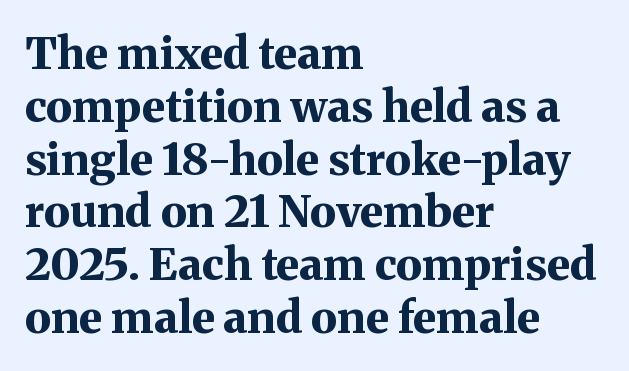
{"serif": "yes", "italic": "no", "bold": "yes", "weight": "bold", "width": "normal", "stroke_contrast": "medium", "x_height": "medium", "monospaced": "no", "underline": "no", "align": "left", "line_spacing_ratio": 1.2, "letter_spacing": "normal", "letter_spacing_em": 0.0, "glyph_px": 44}
